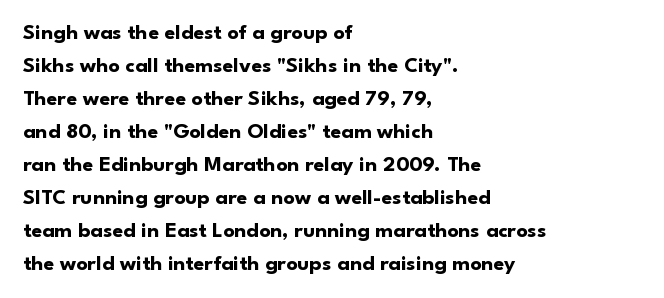
You'd pick this weight for a headline — it's a proper bold. The lettering holds an erect, upright posture throughout. Glance below the letters and you will spot only blank space. Layout note: lines flush left. Characters follow at the spacing the type designer built in. These lines sit exactly where default settings would place them.
